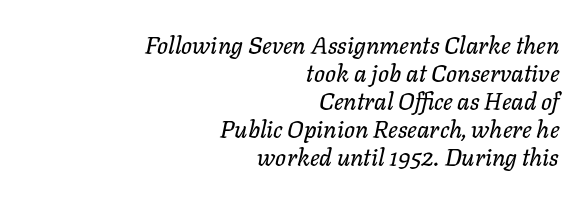
Q: Is the text italic (slanted)? A: Yes, it leans right by about 11 degrees.
Q: Is the text underlined? A: No.
Q: How is the paragraph aligned? A: Right-aligned.
Q: Is the spacing between letters normal or unusually wide? A: Normal.
